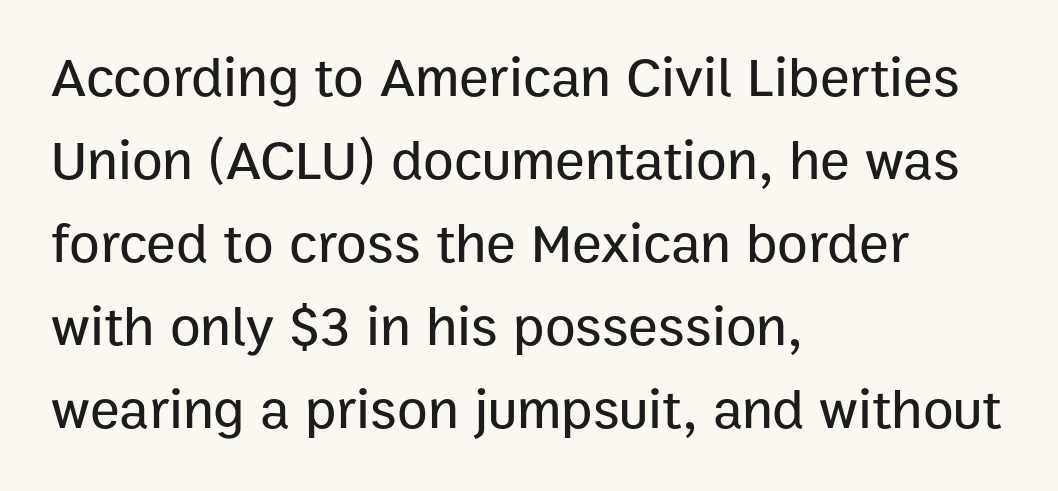
{"serif": "no", "italic": "no", "width": "normal", "stroke_contrast": "low", "x_height": "medium", "monospaced": "no", "underline": "no", "align": "left", "line_spacing": "normal", "line_spacing_ratio": 1.48, "letter_spacing": "normal", "letter_spacing_em": 0.0, "glyph_px": 56}
